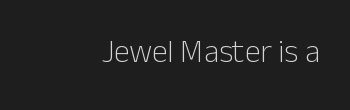
Q: Is the text bold? A: No.
Q: Is the text italic (slanted)? A: No, it is upright.
Q: Is the typeface a serif or a sans-serif typeface? A: Sans-serif.
Q: Is the text underlined? A: No.
Q: Is the spacing between letters normal or unusually wide? A: Normal.
Q: Width (condensed, normal, or wide)? A: Normal.
Q: Stroke contrast? A: Low.
Q: x-height? A: Medium.
Q: Monospaced? A: No.
